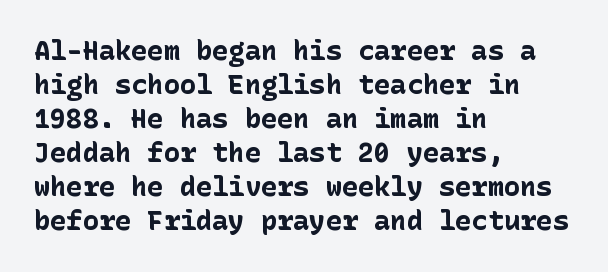
The image shows 27 px bold type, upright; set left-aligned, normal line spacing (1.26x), normal letter spacing, not underlined.
